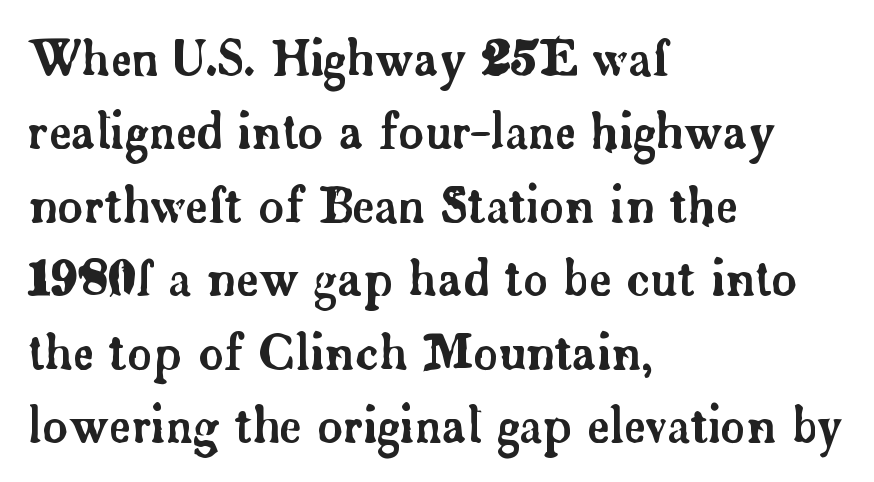
The block of text has a typical density, with ordinary space between rows. Proportional: the letters do not fall into vertical columns. No extra tracking has been applied to these lines. Italic: no, the glyphs are upright roman. The foot of each line stays bare and open.
